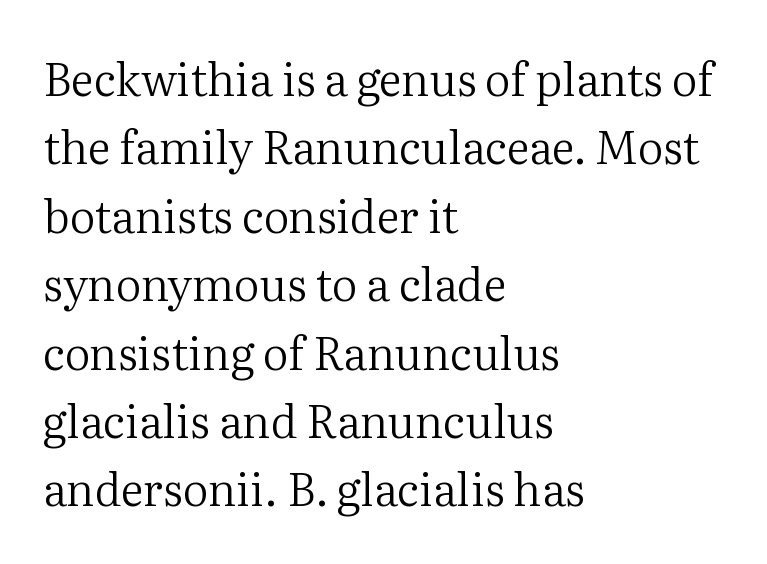
{"serif": "yes", "italic": "no", "bold": "no", "weight": "regular", "width": "normal", "stroke_contrast": "medium", "x_height": "medium", "monospaced": "no", "underline": "no", "align": "left", "line_spacing": "normal", "line_spacing_ratio": 1.52, "letter_spacing": "normal", "letter_spacing_em": 0.0, "glyph_px": 45}
